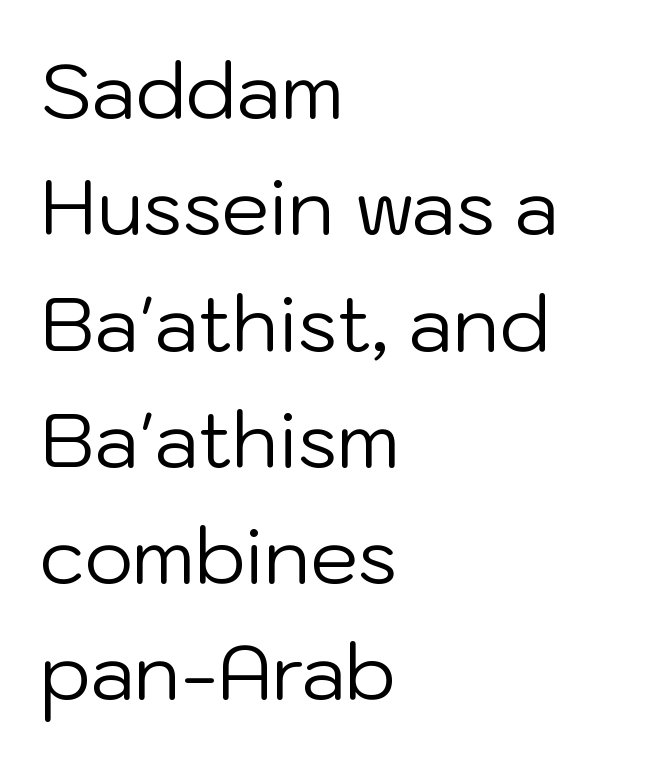
The image shows 76 px regular-weight sans-serif type, upright; set left-aligned, normal line spacing (1.53x), normal letter spacing, not underlined; low stroke contrast and a medium x-height.
